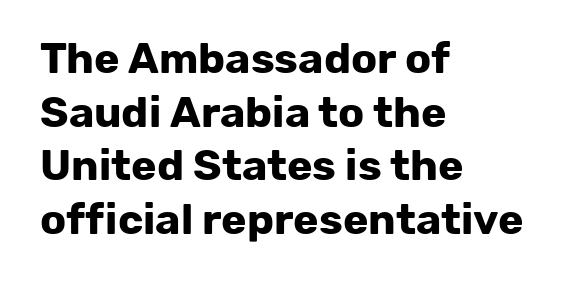
Q: Is the text bold? A: Yes.
Q: Is the text italic (slanted)? A: No, it is upright.
Q: Is the typeface a serif or a sans-serif typeface? A: Sans-serif.
Q: Is the text underlined? A: No.
Q: How is the paragraph aligned? A: Left-aligned.
Q: Is the spacing between letters normal or unusually wide? A: Normal.
Q: Is the spacing between lines tight, normal or loose? A: Normal.
Q: Width (condensed, normal, or wide)? A: Normal.
Q: Stroke contrast? A: Low.
Q: x-height? A: Medium.
Q: Monospaced? A: No.
